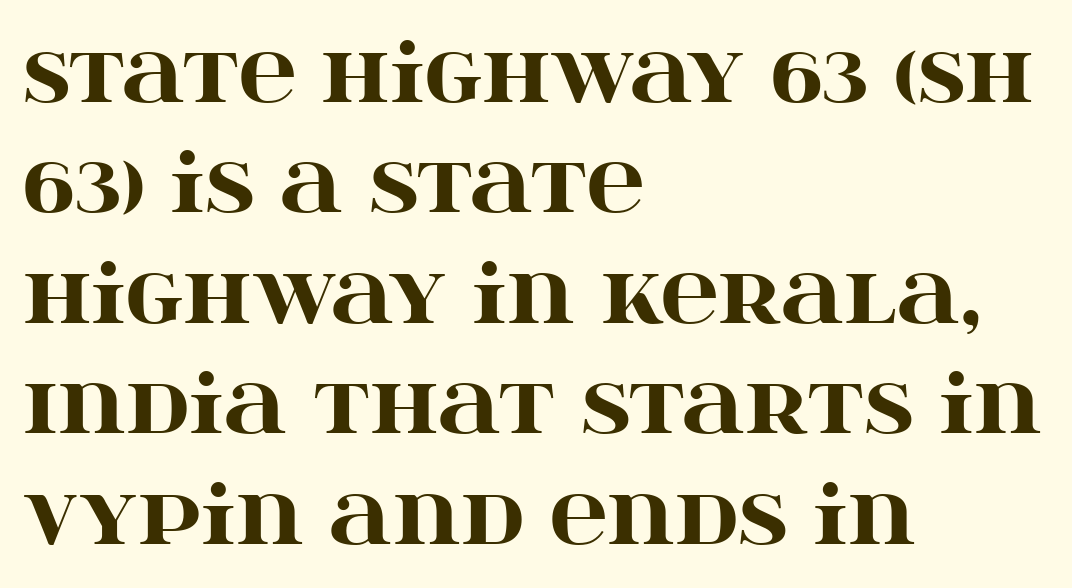
{"serif": "yes", "italic": "no", "bold": "yes", "weight": "heavy", "width": "wide", "stroke_contrast": "high", "x_height": "large", "monospaced": "no", "underline": "no", "align": "left", "line_spacing": "normal", "line_spacing_ratio": 1.38, "letter_spacing": "normal", "letter_spacing_em": 0.0, "glyph_px": 80}
